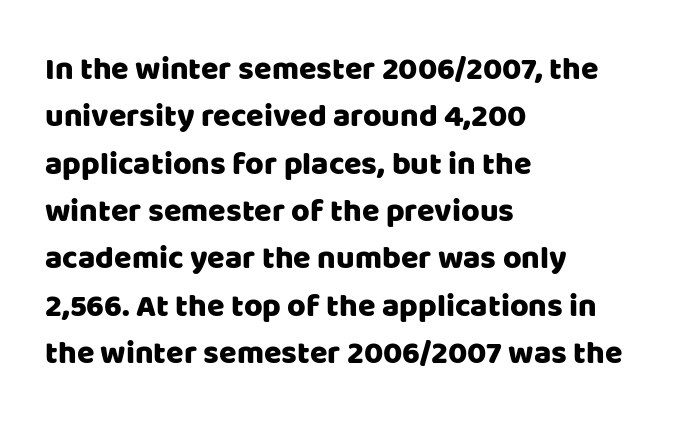
Q: Is the text italic (slanted)? A: No, it is upright.
Q: Is the typeface a serif or a sans-serif typeface? A: Sans-serif.
Q: Is the text underlined? A: No.
Q: How is the paragraph aligned? A: Left-aligned.
Q: Is the spacing between letters normal or unusually wide? A: Normal.
Q: Is the spacing between lines tight, normal or loose? A: Normal.
Q: Width (condensed, normal, or wide)? A: Normal.
Q: Stroke contrast? A: Low.
Q: x-height? A: Large.
Q: Monospaced? A: No.
